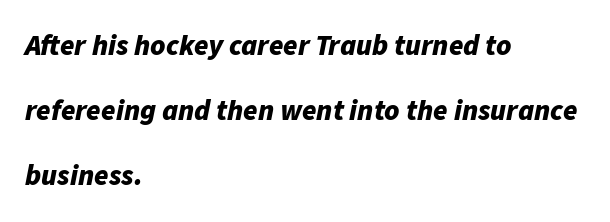
The lettering tilts uniformly, giving the passage an italic look. Underline: absent. A full-strength bold gives these letters their thick strokes. You could not count columns in this text — the font is proportionally spaced. Nobody touched the tracking dial on this one. Students, observe: this is what heavily led, spacious text looks like.
